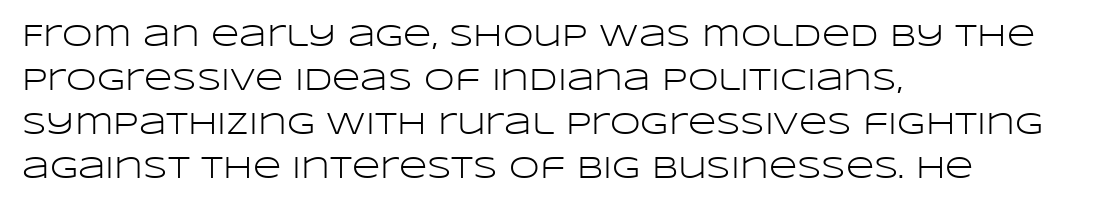
{"serif": "no", "italic": "no", "bold": "no", "weight": "light", "width": "wide", "stroke_contrast": "low", "x_height": "large", "monospaced": "no", "underline": "no", "align": "left", "line_spacing": "normal", "line_spacing_ratio": 1.42, "letter_spacing": "normal", "letter_spacing_em": 0.0, "glyph_px": 31}
